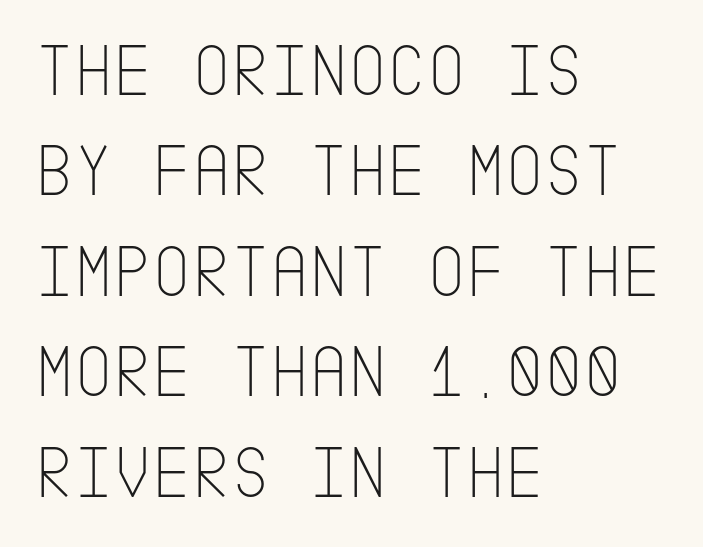
Stem width sits at or under what a default text font uses. The axis of the letterforms is exactly vertical. Honestly, there is no underline to notice here at all. The gaps between neighbouring characters are ordinary and unremarkable. This sample is left-justified, so line endings fall wherever the words run out. Quick note: interline space is typical.
